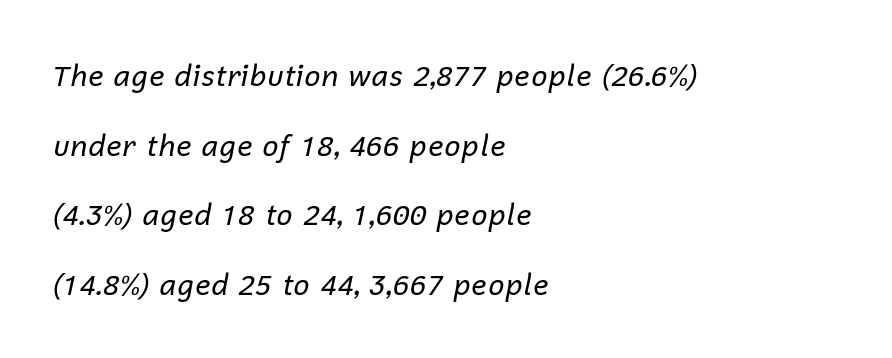
The paragraph shown leans on its left margin. Weight class: somewhere from thin through regular. Check under the words: just untouched page. The passage shown has conventional tracking throughout.
